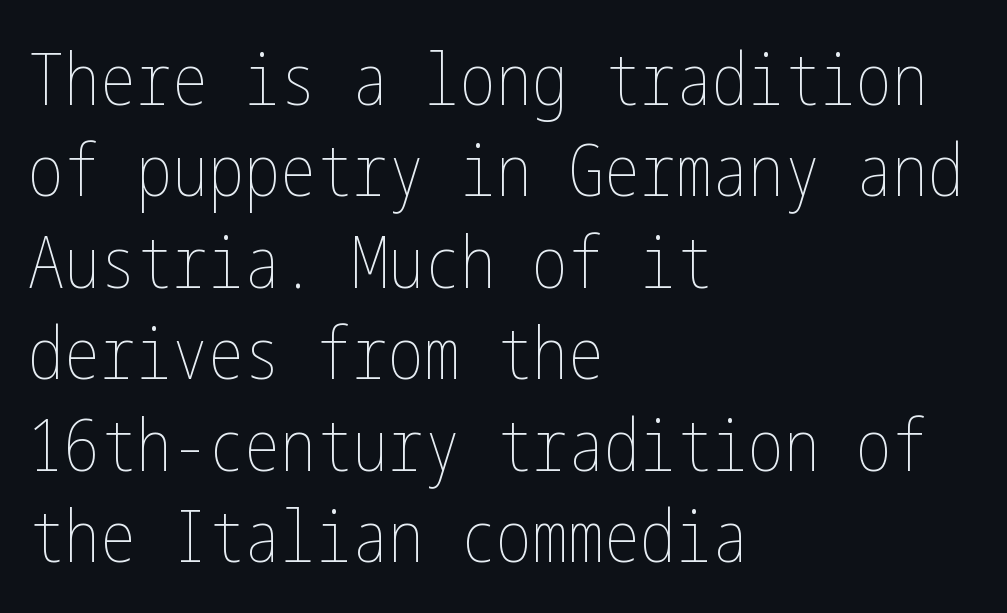
Q: Is the text bold? A: No.
Q: Is the text italic (slanted)? A: No, it is upright.
Q: Is the text underlined? A: No.
Q: How is the paragraph aligned? A: Left-aligned.
Q: Is the spacing between letters normal or unusually wide? A: Normal.
Q: Is the spacing between lines tight, normal or loose? A: Normal.
Q: Width (condensed, normal, or wide)? A: Condensed.
Q: Stroke contrast? A: Low.
Q: x-height? A: Medium.
